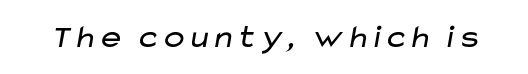
The image shows 33 px regular-weight, wide sans-serif type; set normal letter spacing, not underlined; low stroke contrast and a medium x-height.
